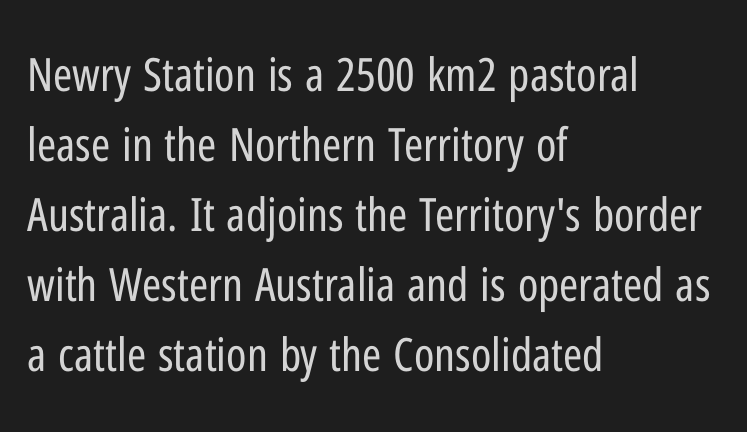
The image shows 46 px regular-weight, condensed sans-serif type, upright; set left-aligned, normal line spacing (1.52x), normal letter spacing, not underlined; low stroke contrast and a medium x-height.
